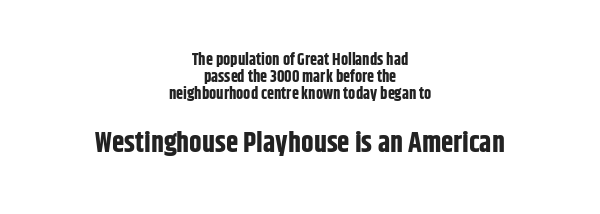
The image shows 28 px bold, condensed sans-serif type, upright; set centered, tight line spacing (1.07x), normal letter spacing, not underlined; the second (bottom) block is 1.75x larger; low stroke contrast and a large x-height.
